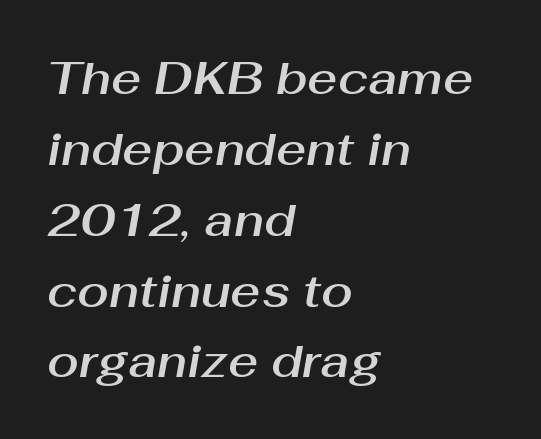
Q: Is the text italic (slanted)? A: Yes, it leans right by about 10 degrees.
Q: Is the text underlined? A: No.
Q: How is the paragraph aligned? A: Left-aligned.
Q: Is the spacing between letters normal or unusually wide? A: Normal.
Q: Is the spacing between lines tight, normal or loose? A: Normal.
Q: Width (condensed, normal, or wide)? A: Normal.
Q: Stroke contrast? A: Medium.
Q: x-height? A: Medium.
Q: Monospaced? A: No.
